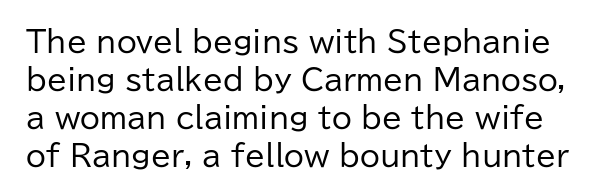
A light-to-regular cut is what we see here. Spacing verdict: proportional, widths tailored to each character. In terms of posture, this sample is upright. No word sits above an underline. Nope, no serifs anywhere on these letters.
